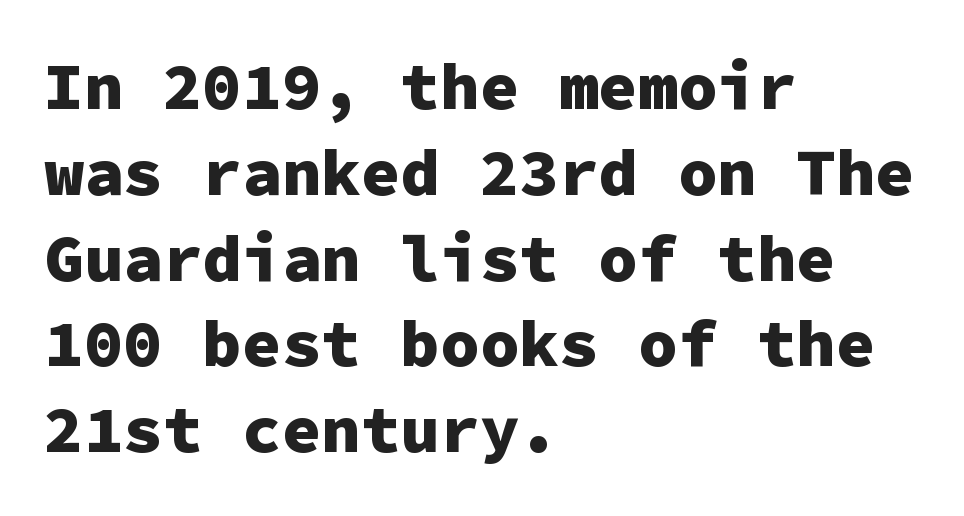
The rag falls on the right side of this text block. Plain, unruled lines of type. The characters display no serif detailing; their extremities are plain. This block has exactly the height ordinary leading produces. The typography opts for an upright posture over an oblique one. You'd pick this weight for a headline — it's a proper bold.
